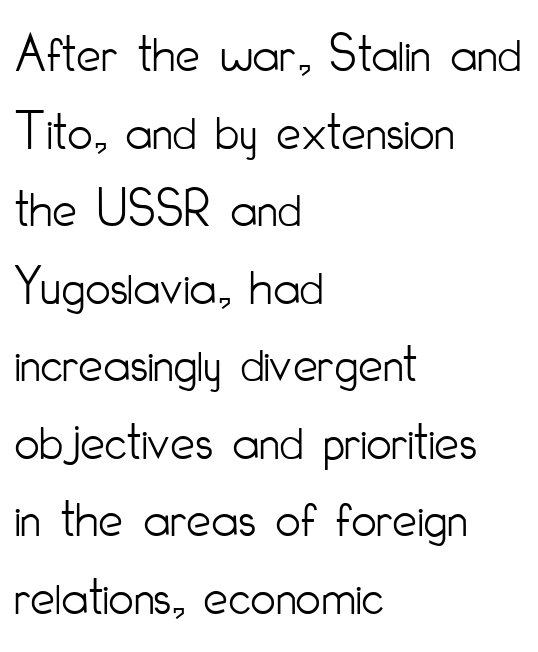
The image shows 55 px light, condensed sans-serif type, upright; set left-aligned, normal line spacing (1.41x), normal letter spacing, not underlined; low stroke contrast and a small x-height.
